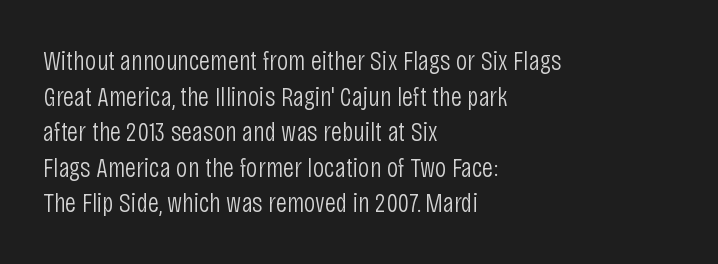
Q: Is the text bold? A: No.
Q: Is the text italic (slanted)? A: No, it is upright.
Q: Is the typeface a serif or a sans-serif typeface? A: Sans-serif.
Q: Is the text underlined? A: No.
Q: How is the paragraph aligned? A: Left-aligned.
Q: Is the spacing between letters normal or unusually wide? A: Normal.
Q: Is the spacing between lines tight, normal or loose? A: Normal.
Q: Width (condensed, normal, or wide)? A: Condensed.
Q: Stroke contrast? A: Low.
Q: x-height? A: Large.
Q: Monospaced? A: No.
